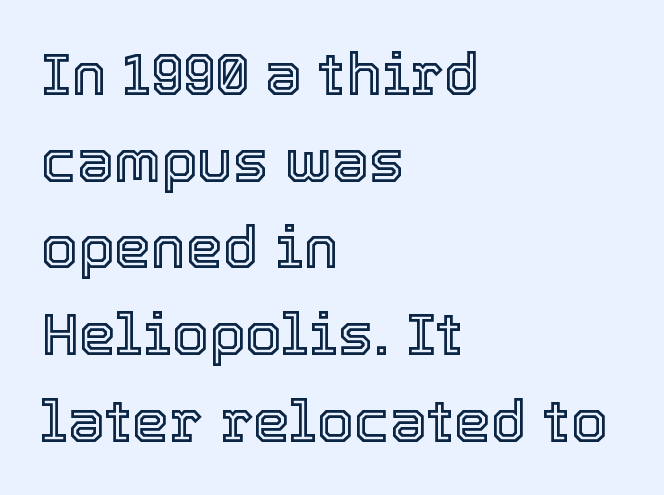
The image shows 59 px text type, upright; set left-aligned, normal line spacing (1.47x), normal letter spacing, not underlined; a medium x-height.
